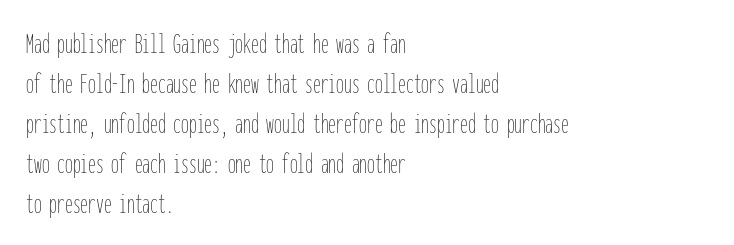
{"italic": "no", "bold": "no", "weight": "thin", "width": "condensed", "stroke_contrast": "low", "x_height": "medium", "monospaced": "yes", "underline": "no", "align": "left", "line_spacing": "normal", "line_spacing_ratio": 1.29, "letter_spacing": "normal", "letter_spacing_em": 0.0, "glyph_px": 31}
